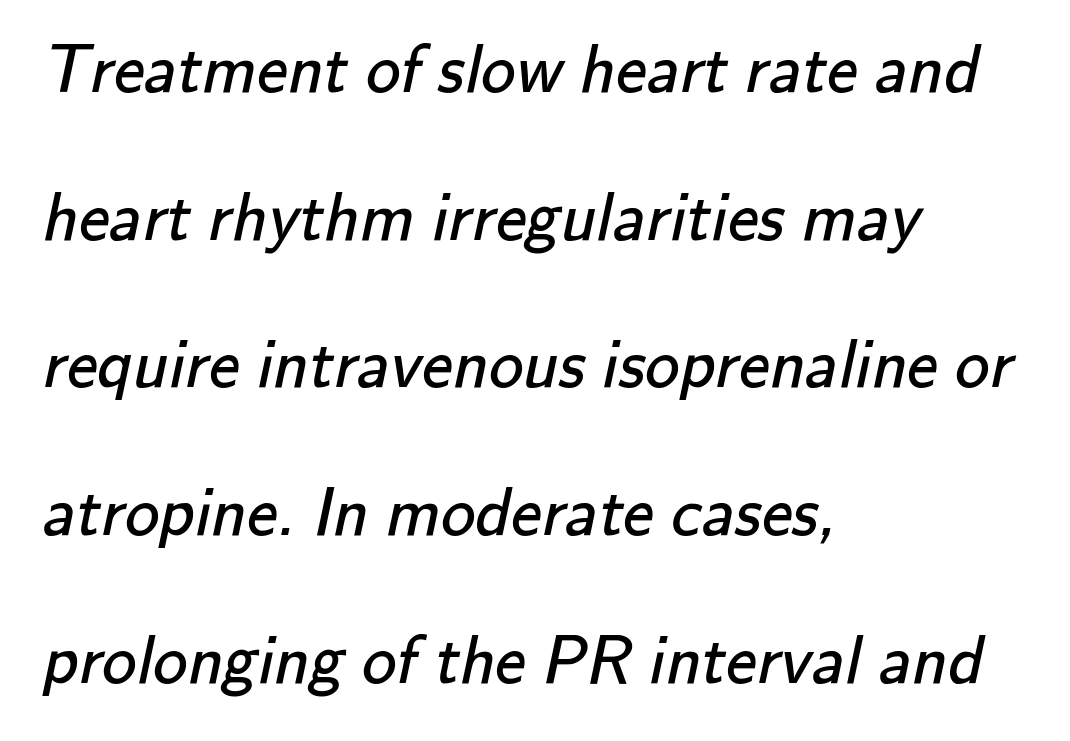
Leftover space on each line is placed entirely after the last word. Do the characters align in a grid? No, the font is proportional. Each row of text sits above clean, open space. The line texture is even and compact thanks to regular tracking. A great deal of white space separates one row of letters from the next. Does the type have serifs? No, each stem ends abruptly.
